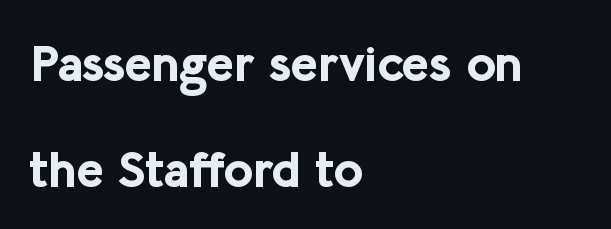
The image shows 51 px bold sans-serif type, upright; set left-aligned, loose line spacing (2.08x), normal letter spacing, not underlined; low stroke contrast and a medium x-height.
